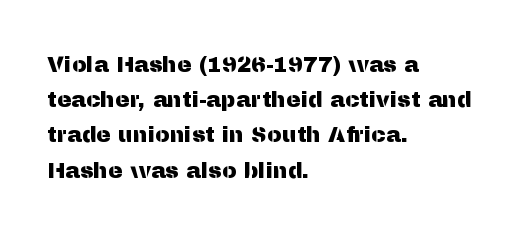
Q: Is the text italic (slanted)? A: No, it is upright.
Q: Is the text underlined? A: No.
Q: How is the paragraph aligned? A: Left-aligned.
Q: Is the spacing between letters normal or unusually wide? A: Normal.
Q: Is the spacing between lines tight, normal or loose? A: Normal.
